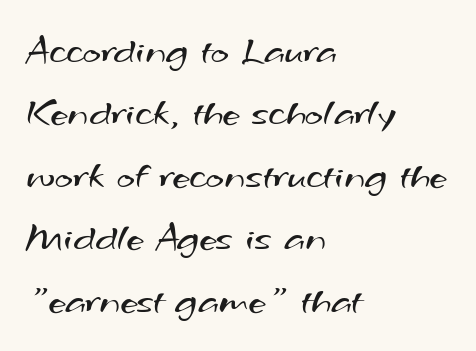
{"serif": "no", "bold": "no", "weight": "regular", "width": "wide", "stroke_contrast": "medium", "x_height": "small", "monospaced": "no", "underline": "no", "align": "left", "line_spacing": "normal", "line_spacing_ratio": 1.6, "letter_spacing": "normal", "letter_spacing_em": 0.0, "glyph_px": 39}
